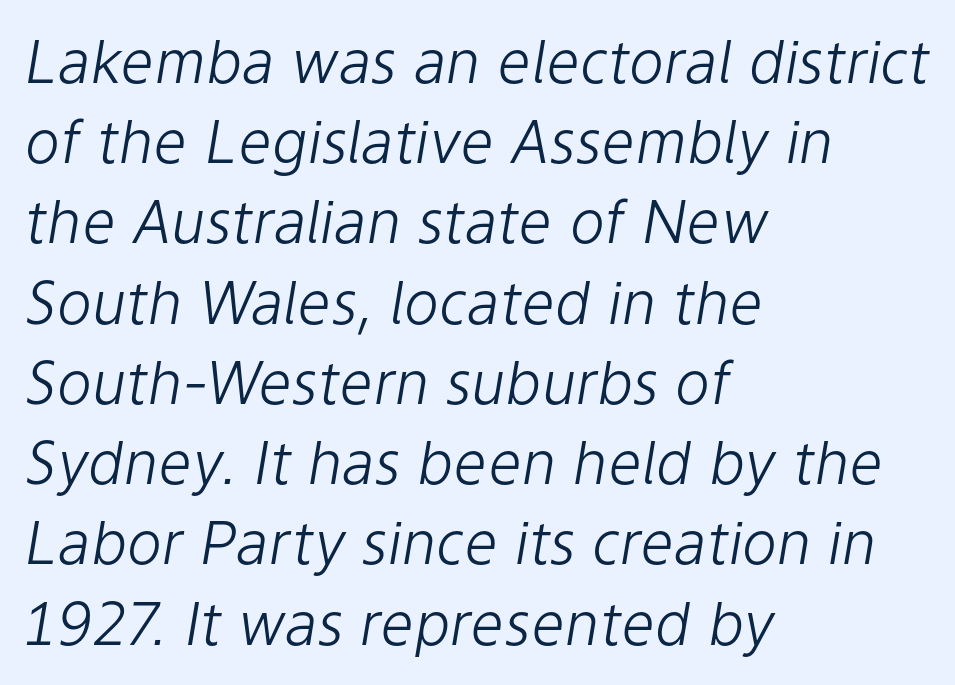
The image shows 59 px light type, italic (leaning right); set left-aligned, normal line spacing (1.36x), normal letter spacing, not underlined; low stroke contrast and a medium x-height.
